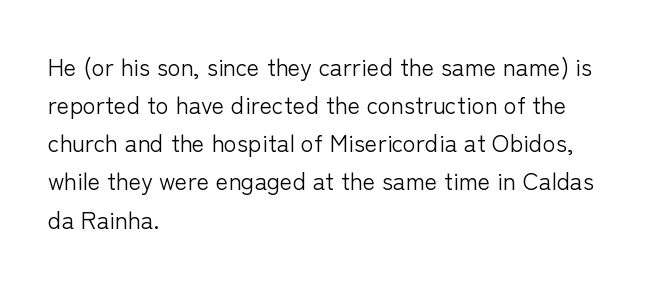
Q: Is the text bold? A: No.
Q: Is the text italic (slanted)? A: No, it is upright.
Q: Is the text underlined? A: No.
Q: How is the paragraph aligned? A: Left-aligned.
Q: Is the spacing between letters normal or unusually wide? A: Normal.
Q: Is the spacing between lines tight, normal or loose? A: Normal.
